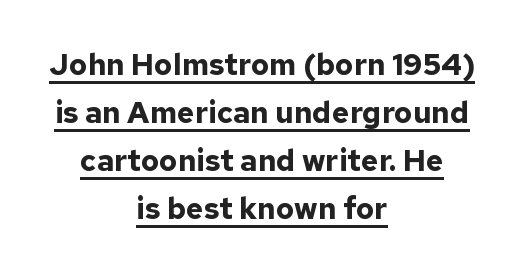
The letters carry no serifs — their stems end cleanly without finishing strokes. Typesetter's note: full bold, strokes at maximum text heaviness. The space between consecutive lines is moderate. No italicization has been applied; the sample stays upright.
